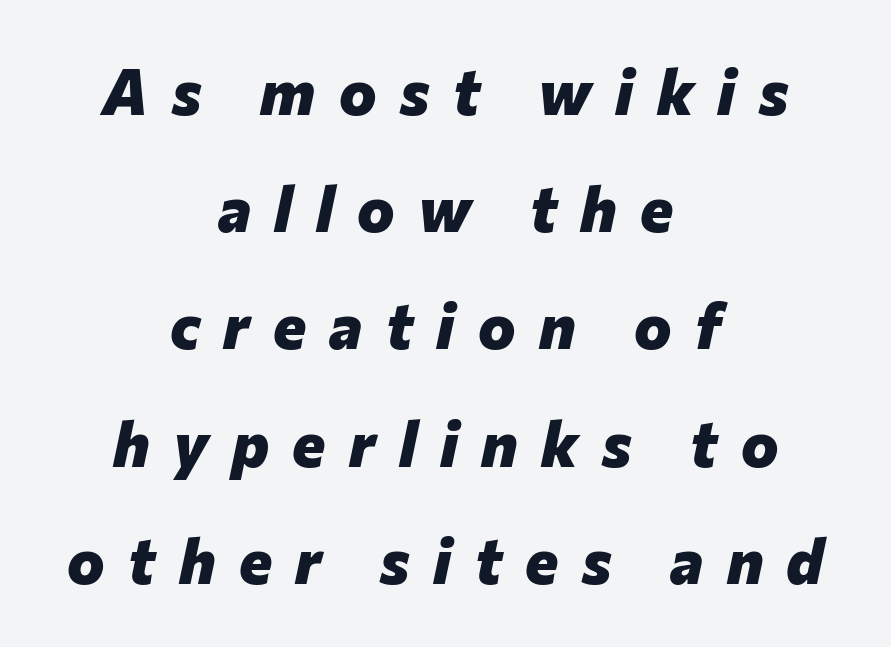
Is this a fixed-width face? No — the glyphs have proportional, varying widths. The letters are bold, with thick, heavy strokes. This rendering uses center alignment, leaving both contours irregular but symmetric. Loose tracking; the words dissolve into strings of separated letters.
